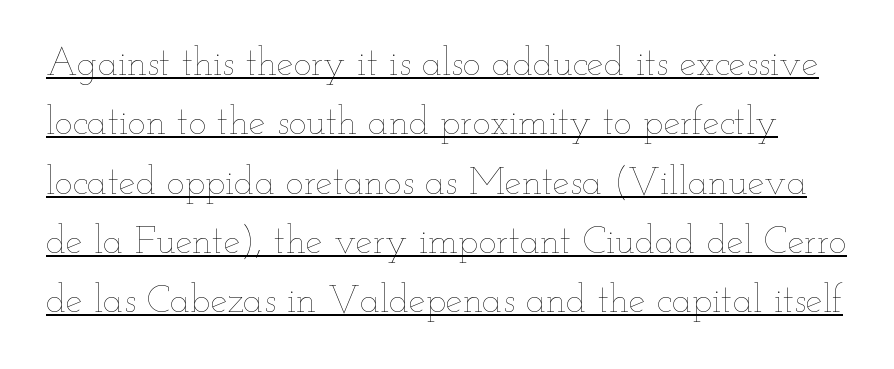
The weight would be labelled regular, book, light, or lighter still. Each letter keeps its own natural width here, so spacing adapts to shape. The type is set solid horizontally, with unmodified tracking. Each line of the rendering has a horizontal stroke beneath the glyphs.
